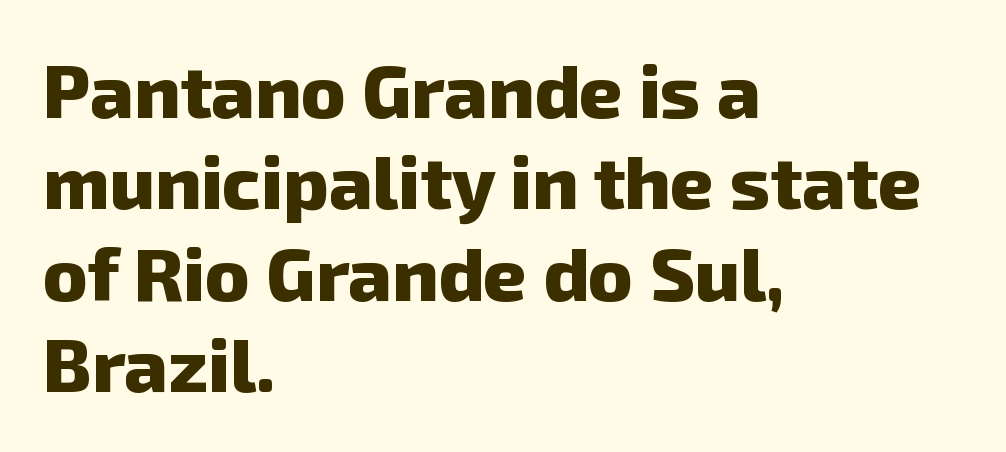
The image shows 75 px heavy sans-serif type; set left-aligned, line spacing 1.22x, normal letter spacing, not underlined; low stroke contrast and a medium x-height.
